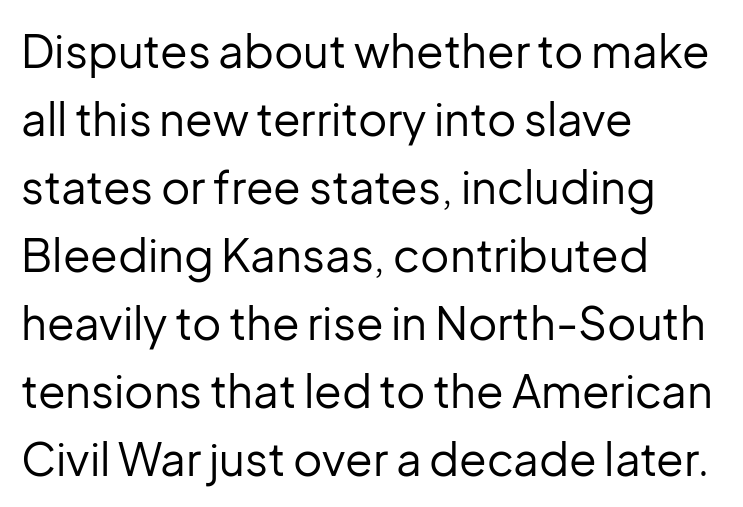
Quick note: underline off. Whoever set this chose a conventional vertical rhythm. The strokes carry an ordinary text weight at most. Visually the block forms a straight wall on the left and a jagged coastline on the right.
